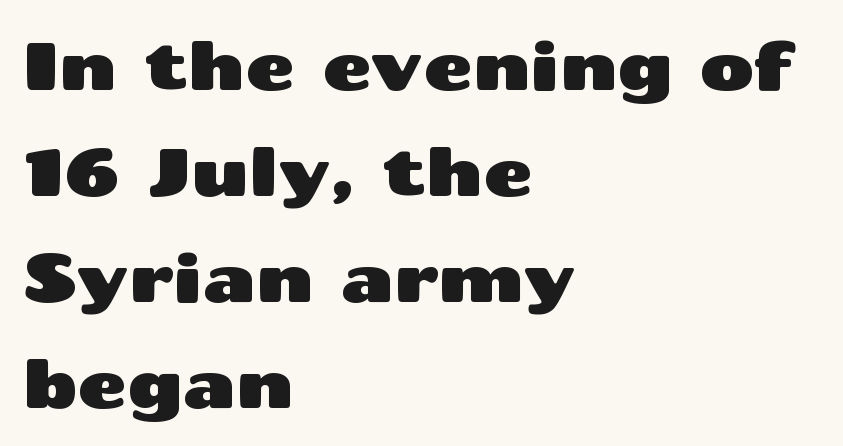
Q: Is the text italic (slanted)? A: No, it is upright.
Q: Is the typeface a serif or a sans-serif typeface? A: Sans-serif.
Q: Is the text underlined? A: No.
Q: How is the paragraph aligned? A: Left-aligned.
Q: Is the spacing between letters normal or unusually wide? A: Normal.
Q: Is the spacing between lines tight, normal or loose? A: Normal.
Q: Width (condensed, normal, or wide)? A: Wide.
Q: Stroke contrast? A: Medium.
Q: x-height? A: Medium.
Q: Monospaced? A: No.
